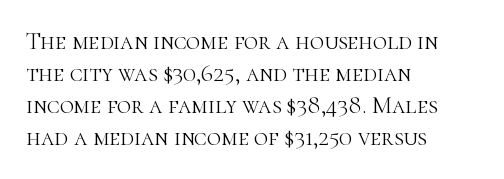
Q: Is the text bold? A: No.
Q: Is the text italic (slanted)? A: No, it is upright.
Q: Is the text underlined? A: No.
Q: How is the paragraph aligned? A: Left-aligned.
Q: Is the spacing between letters normal or unusually wide? A: Normal.
Q: Is the spacing between lines tight, normal or loose? A: Normal.
